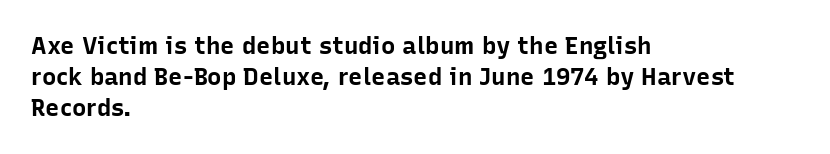
{"italic": "no", "bold": "yes", "underline": "no", "align": "left", "line_spacing": "normal", "line_spacing_ratio": 1.3, "letter_spacing": "normal", "letter_spacing_em": 0.0, "glyph_px": 24}
